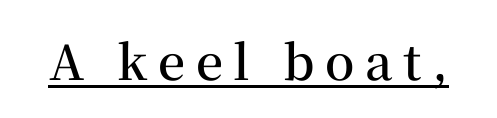
Between one letter and the next there's a generous, obvious gap. Yep, those are serifs on the letters. The face used here appears with an underline applied. Looks like regular typesetting: each glyph gets only the width it needs.
